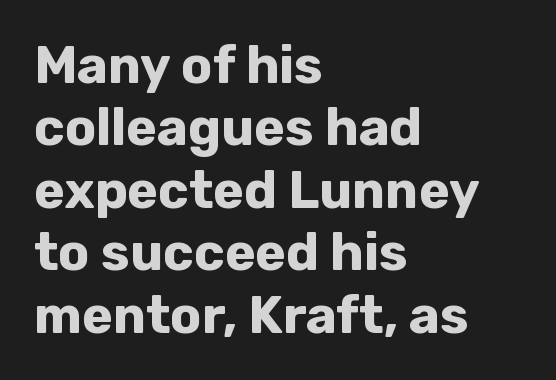
Q: Is the text bold? A: Yes.
Q: Is the text italic (slanted)? A: No, it is upright.
Q: Is the typeface a serif or a sans-serif typeface? A: Sans-serif.
Q: Is the text underlined? A: No.
Q: How is the paragraph aligned? A: Left-aligned.
Q: Is the spacing between letters normal or unusually wide? A: Normal.
Q: Width (condensed, normal, or wide)? A: Normal.
Q: Stroke contrast? A: Low.
Q: x-height? A: Medium.
Q: Monospaced? A: No.
